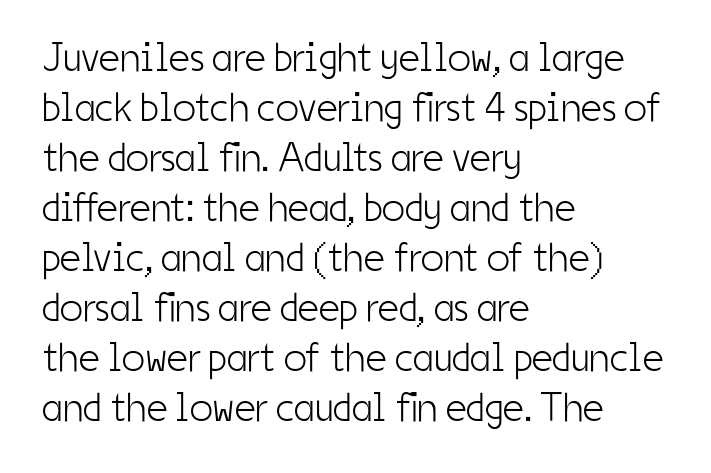
Q: Is the text bold? A: No.
Q: Is the text italic (slanted)? A: No, it is upright.
Q: Is the typeface a serif or a sans-serif typeface? A: Sans-serif.
Q: Is the text underlined? A: No.
Q: How is the paragraph aligned? A: Left-aligned.
Q: Is the spacing between letters normal or unusually wide? A: Normal.
Q: Width (condensed, normal, or wide)? A: Condensed.
Q: Stroke contrast? A: Low.
Q: x-height? A: Medium.
Q: Monospaced? A: No.
